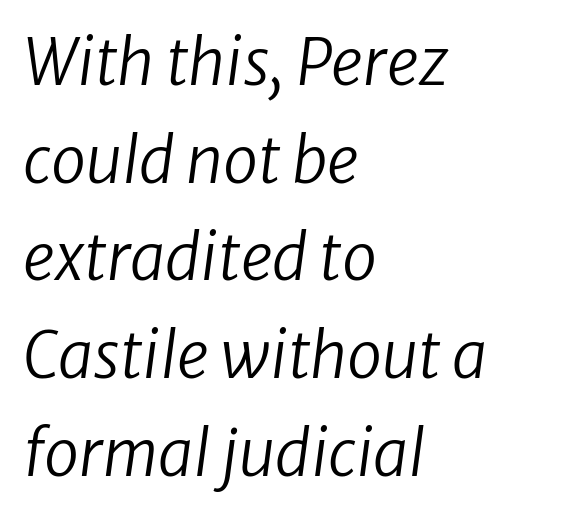
{"serif": "no", "bold": "no", "weight": "regular", "width": "normal", "stroke_contrast": "low", "x_height": "medium", "monospaced": "no", "underline": "no", "align": "left", "line_spacing": "normal", "line_spacing_ratio": 1.55, "letter_spacing": "normal", "letter_spacing_em": 0.0, "glyph_px": 63}
